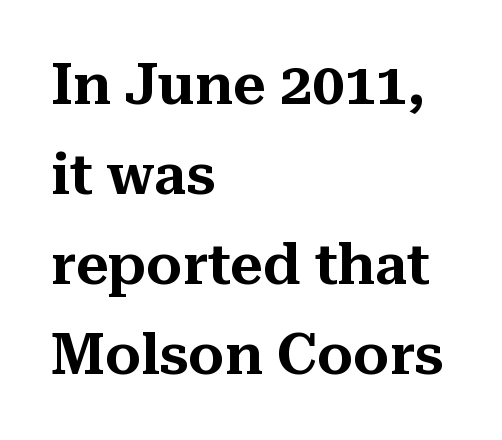
{"serif": "yes", "italic": "no", "width": "normal", "stroke_contrast": "medium", "x_height": "medium", "monospaced": "no", "underline": "no", "align": "left", "line_spacing": "normal", "line_spacing_ratio": 1.58, "letter_spacing": "normal", "letter_spacing_em": 0.0, "glyph_px": 57}
